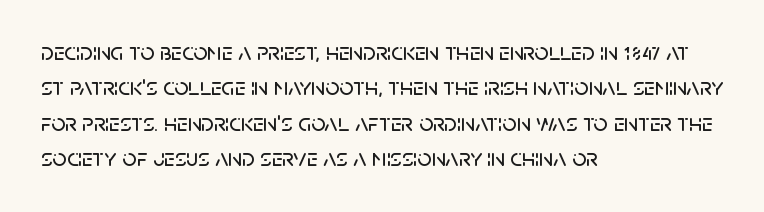
The line texture is even and compact thanks to regular tracking. Glance below the letters and you will spot only blank space. It's the straight-up-and-down kind of type. Each line starts at the same left margin while the right side varies. Reading down the column, the eye jumps a familiar distance to each next line.
